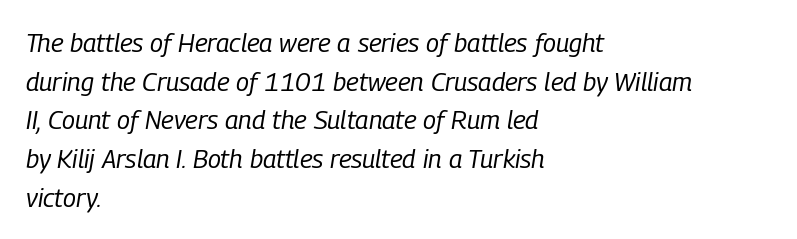
One-word summary of the alignment: left. The letters are slanted; this is an italic face. Successive baselines arrive at the customary interval. Does extra space separate the letters? No, they use regular spacing. Heft: none added — not bold. Descenders hang freely into open space.
